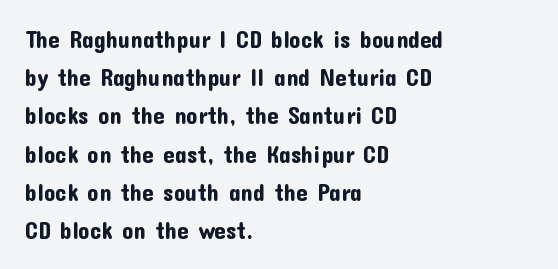
Summary of vertical rhythm: regular, with standard interline spacing. Clear beneath every line of the passage. Horizontally, the lines are justified to the leading edge only. A typesetter would mark this as roman, not italic.
